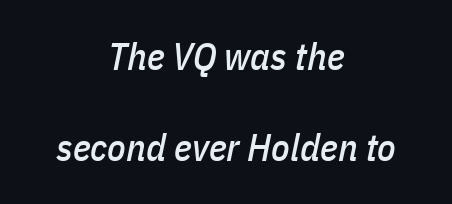
{"italic": "yes", "lean": "right", "slant_degrees": 11, "width": "condensed", "stroke_contrast": "low", "x_height": "medium", "monospaced": "no", "underline": "no", "align": "center", "line_spacing": "loose", "line_spacing_ratio": 2.4, "letter_spacing": "normal", "letter_spacing_em": 0.0, "glyph_px": 38}
